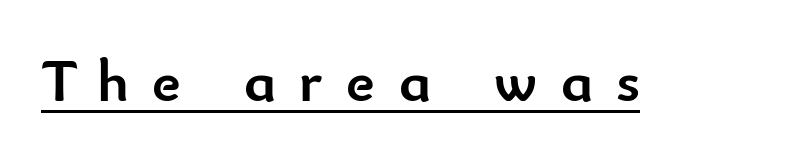
{"serif": "no", "italic": "no", "bold": "yes", "weight": "semibold", "width": "normal", "stroke_contrast": "low", "x_height": "small", "monospaced": "no", "underline": "yes", "letter_spacing": "wide", "letter_spacing_em": 0.39, "glyph_px": 60}
